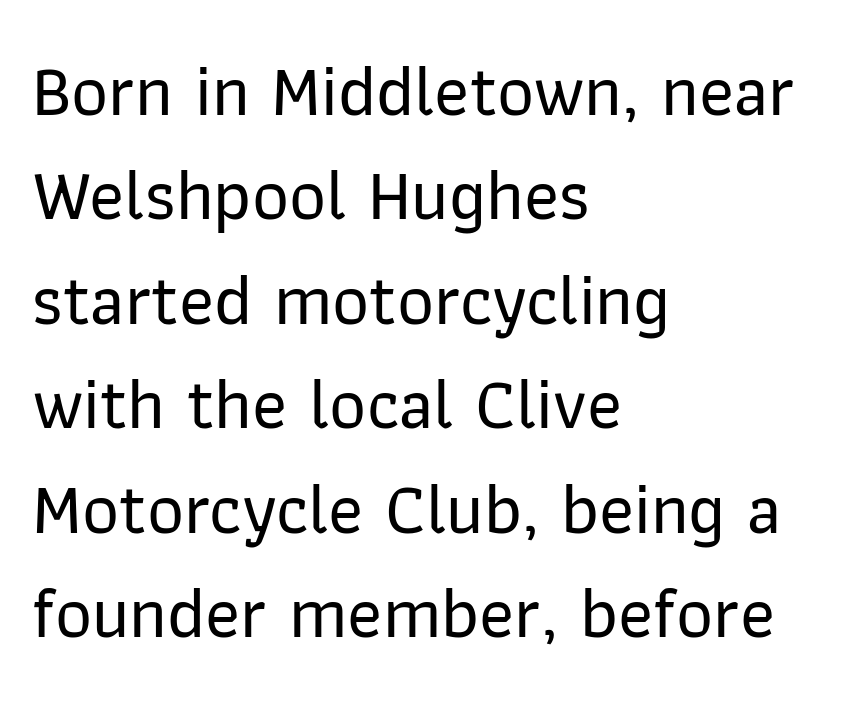
Q: Is the text italic (slanted)? A: No, it is upright.
Q: Is the typeface a serif or a sans-serif typeface? A: Sans-serif.
Q: Is the text underlined? A: No.
Q: How is the paragraph aligned? A: Left-aligned.
Q: Is the spacing between letters normal or unusually wide? A: Normal.
Q: Is the spacing between lines tight, normal or loose? A: Normal.
Q: Width (condensed, normal, or wide)? A: Normal.
Q: Stroke contrast? A: Low.
Q: x-height? A: Medium.
Q: Monospaced? A: No.
